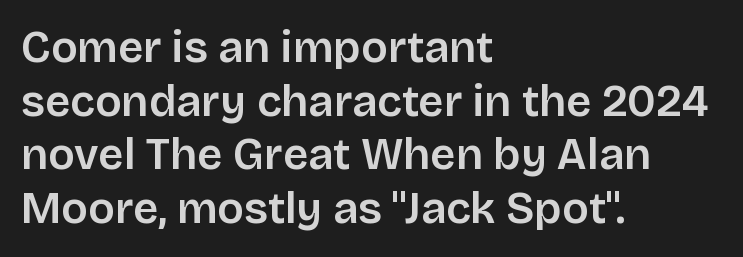
Q: Is the text bold? A: Semi-bold.
Q: Is the text italic (slanted)? A: No, it is upright.
Q: Is the typeface a serif or a sans-serif typeface? A: Sans-serif.
Q: Is the text underlined? A: No.
Q: How is the paragraph aligned? A: Left-aligned.
Q: Is the spacing between letters normal or unusually wide? A: Normal.
Q: Width (condensed, normal, or wide)? A: Normal.
Q: Stroke contrast? A: Low.
Q: x-height? A: Large.
Q: Monospaced? A: No.
